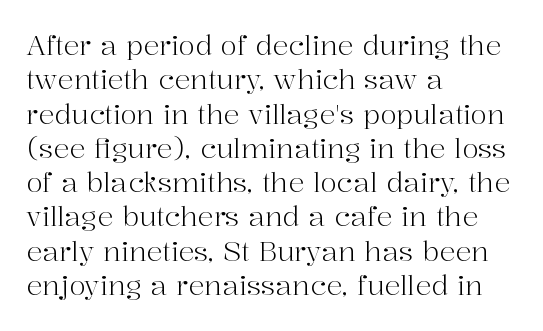
{"italic": "no", "bold": "no", "underline": "no", "align": "left", "line_spacing": "normal", "line_spacing_ratio": 1.27, "letter_spacing": "normal", "letter_spacing_em": 0.0, "glyph_px": 27}
